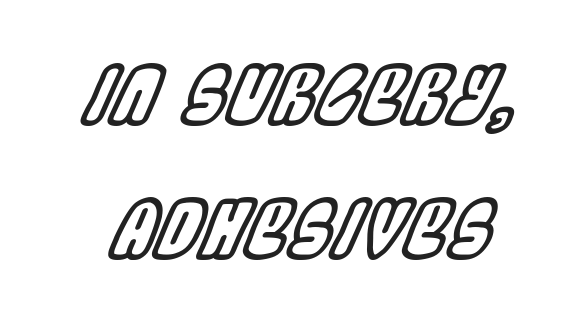
The image shows 79 px condensed type, italic (leaning right); set normal line spacing (1.69x), normal letter spacing, not underlined; a large x-height.
